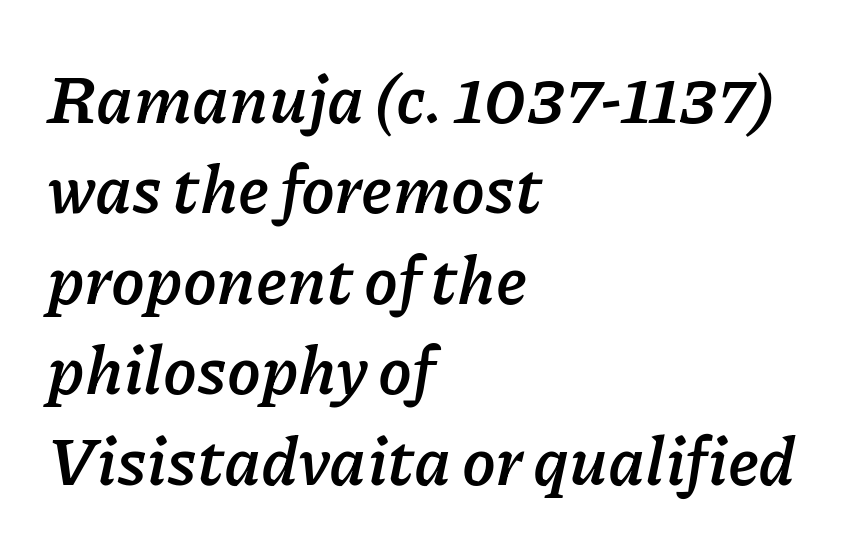
{"italic": "yes", "lean": "right", "slant_degrees": 11, "bold": "yes", "weight": "semibold", "width": "normal", "stroke_contrast": "low", "x_height": "medium", "monospaced": "no", "underline": "no", "align": "left", "line_spacing": "normal", "line_spacing_ratio": 1.33, "letter_spacing": "normal", "letter_spacing_em": 0.0, "glyph_px": 68}
